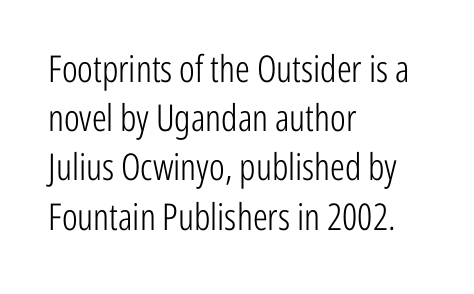
The image shows 37 px light, condensed sans-serif type, upright; set left-aligned, normal line spacing (1.33x), normal letter spacing, not underlined; low stroke contrast and a medium x-height.
